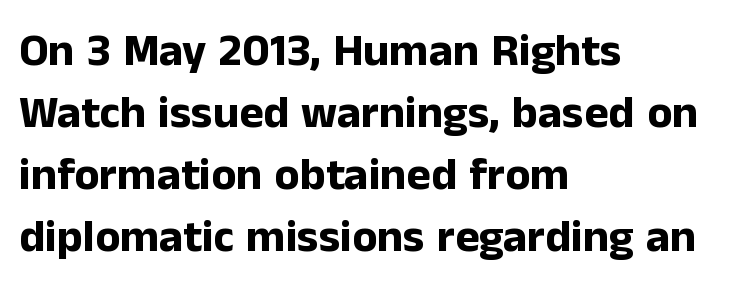
The image shows 46 px bold sans-serif type, upright; set left-aligned, normal line spacing (1.35x), normal letter spacing, not underlined; low stroke contrast and a medium x-height.
